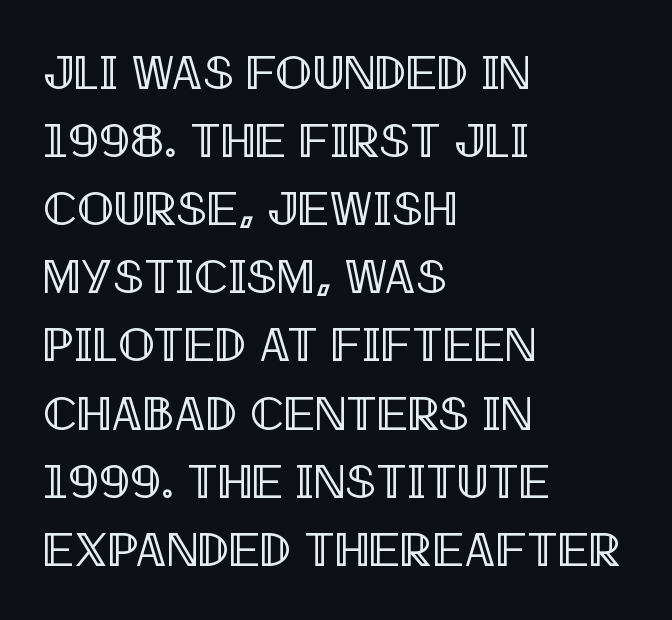
Unlike italic type, these characters show no tilt at all. A typesetter would call this leading conventional body-copy spacing. Spacing verdict: proportional, widths tailored to each character. The specimen omits any rule beneath the text block's lines. Between one letter and the next there's only the usual sliver of space. The rag falls on the right side of this text block.
